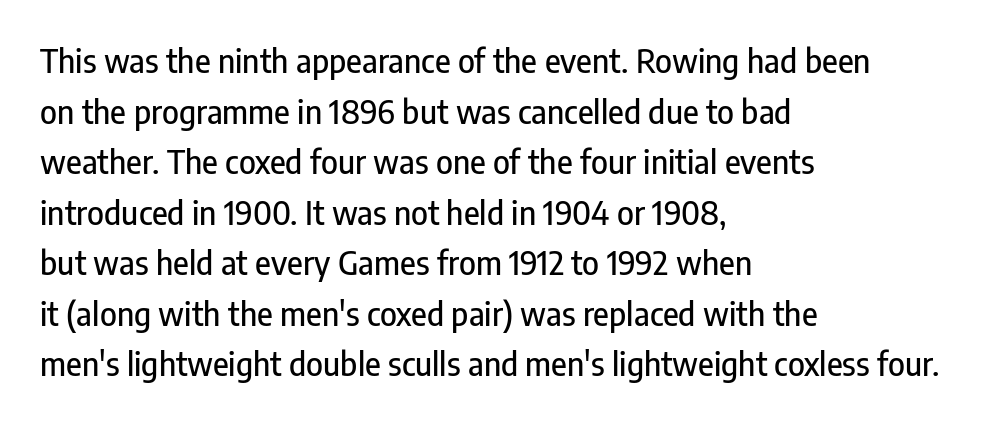
The image shows 32 px condensed sans-serif type, upright; set left-aligned, normal line spacing (1.58x), normal letter spacing, not underlined; low stroke contrast and a medium x-height.
